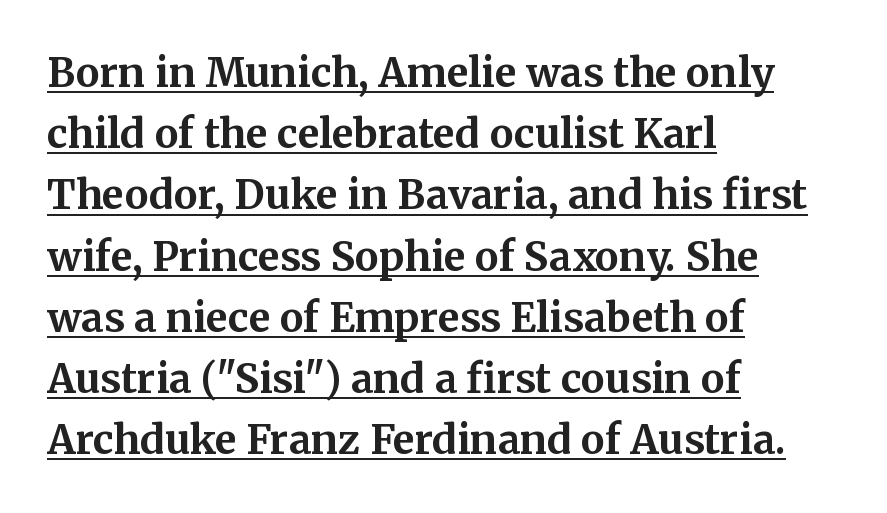
Tracking value appears to be zero — textbook default spacing. What's the leading like? Ordinary, nothing unusual. You could not count columns in this text — the font is proportionally spaced. Bold? Absolutely — the strokes are thick and heavy.
